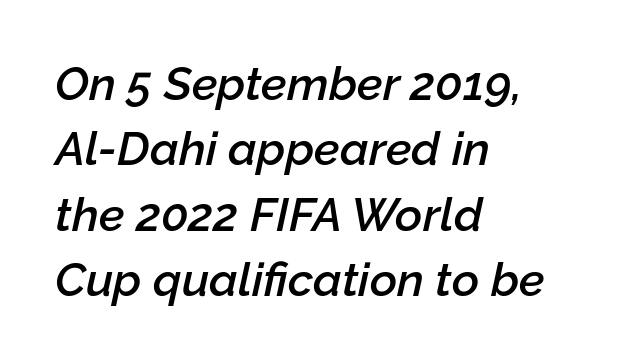
{"italic": "yes", "lean": "right", "slant_degrees": 12, "bold": "semi", "weight": "semibold", "width": "normal", "stroke_contrast": "low", "x_height": "medium", "monospaced": "no", "underline": "no", "align": "left", "line_spacing": "normal", "line_spacing_ratio": 1.39, "letter_spacing": "normal", "letter_spacing_em": 0.0, "glyph_px": 47}
